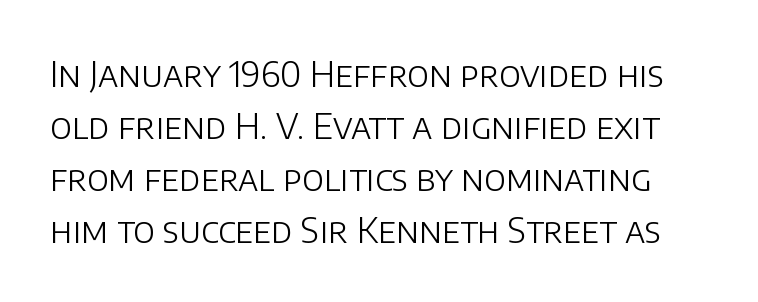
The image shows 35 px light sans-serif type, upright; set normal line spacing (1.49x), normal letter spacing, not underlined; low stroke contrast and a large x-height.
